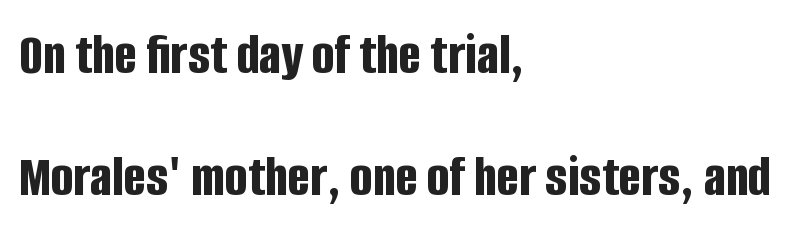
The image shows 59 px bold, condensed sans-serif type, upright; set left-aligned, loose line spacing (2.06x), normal letter spacing, not underlined; low stroke contrast and a large x-height.
